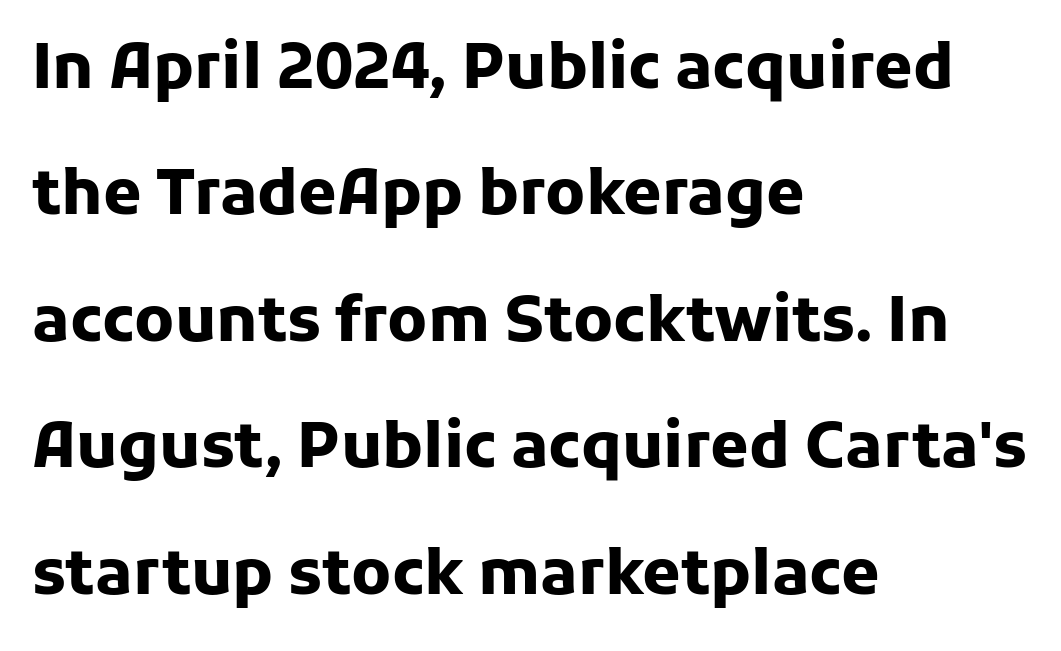
{"serif": "no", "italic": "no", "bold": "yes", "weight": "heavy", "width": "normal", "stroke_contrast": "low", "x_height": "medium", "monospaced": "no", "underline": "no", "align": "left", "line_spacing": "loose", "line_spacing_ratio": 2.04, "letter_spacing": "normal", "letter_spacing_em": 0.0, "glyph_px": 62}
